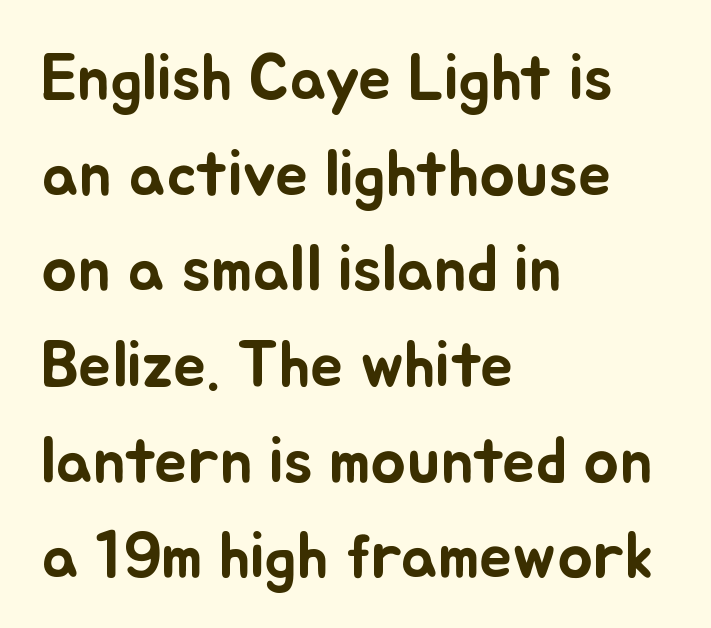
{"italic": "no", "width": "normal", "stroke_contrast": "low", "x_height": "small", "monospaced": "no", "underline": "no", "align": "left", "line_spacing": "normal", "line_spacing_ratio": 1.45, "letter_spacing": "normal", "letter_spacing_em": 0.0, "glyph_px": 66}
